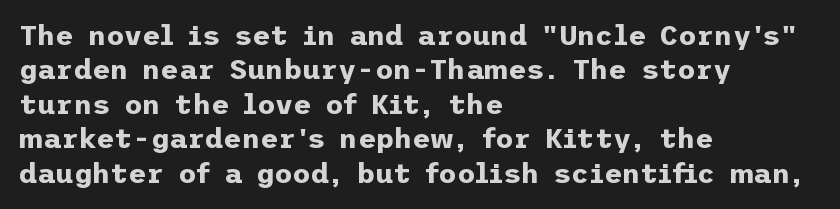
The image shows 28 px bold sans-serif type, upright; set left-aligned, line spacing 1.23x, normal letter spacing, not underlined; low stroke contrast and a medium x-height.
